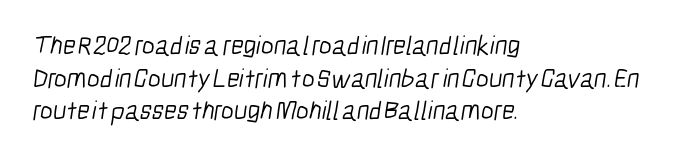
The image shows 27 px text type; set left-aligned, line spacing 1.21x, normal letter spacing, not underlined.
